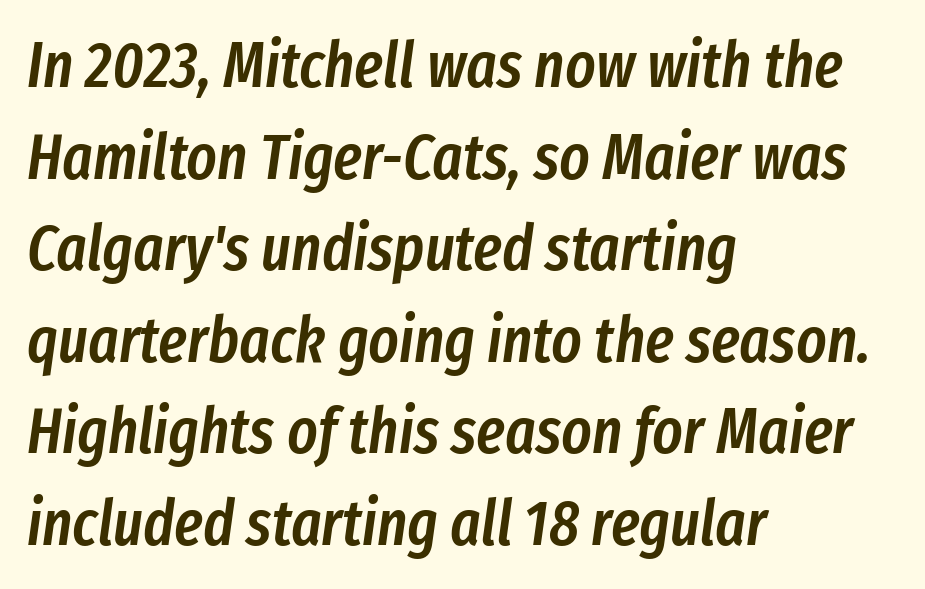
Slanted lettering throughout. A bare baseline throughout the passage. These lines are rendered in a variable-pitch font. Stems and bowls a touch heavier than normal — semibold. Characters follow at the spacing the type designer built in.
